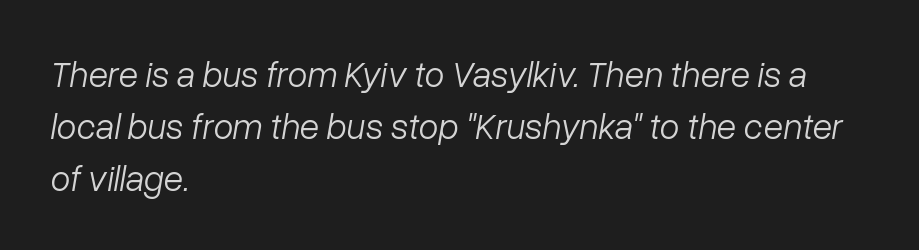
If you drew a ruler down the left edge, every line would touch it. Honestly, the letter spacing is just normal — you wouldn't notice it. The line-height multiplier appears to be the usual default. The letters are slanted; this is an italic face. Unmarked baselines from the first word to the last. The rendering uses natural spacing where letterforms have individual widths.
